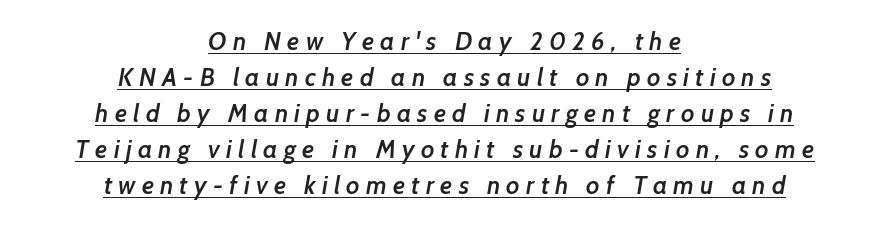
{"bold": "semi", "underline": "yes", "align": "center", "line_spacing": "normal", "line_spacing_ratio": 1.44, "letter_spacing": "wide", "letter_spacing_em": 0.25, "glyph_px": 25}
